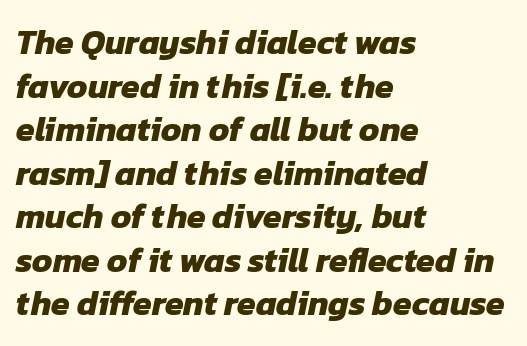
Q: Is the text bold? A: Yes.
Q: Is the typeface a serif or a sans-serif typeface? A: Sans-serif.
Q: Is the text underlined? A: No.
Q: How is the paragraph aligned? A: Left-aligned.
Q: Is the spacing between letters normal or unusually wide? A: Normal.
Q: Is the spacing between lines tight, normal or loose? A: Normal.
Q: Width (condensed, normal, or wide)? A: Normal.
Q: Stroke contrast? A: Low.
Q: x-height? A: Medium.
Q: Monospaced? A: No.
